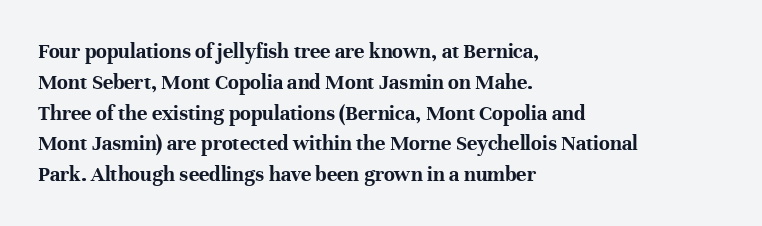
Q: Is the text bold? A: Yes.
Q: Is the text italic (slanted)? A: No, it is upright.
Q: Is the text underlined? A: No.
Q: How is the paragraph aligned? A: Left-aligned.
Q: Is the spacing between letters normal or unusually wide? A: Normal.
Q: Is the spacing between lines tight, normal or loose? A: Normal.
